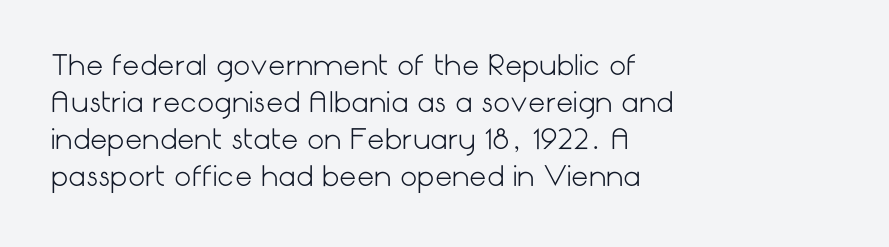
The image shows 27 px text type, upright; set left-aligned, normal line spacing (1.37x), normal letter spacing, not underlined.
